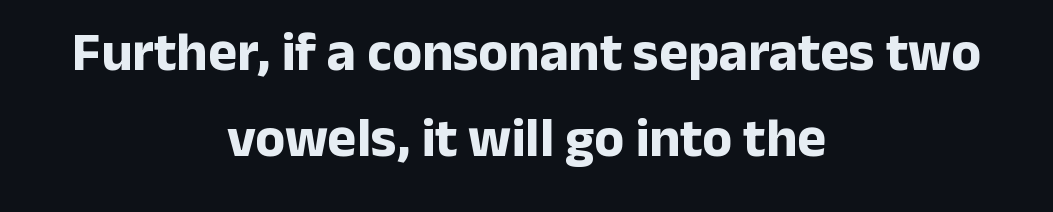
{"serif": "no", "italic": "no", "bold": "yes", "weight": "bold", "width": "normal", "stroke_contrast": "low", "x_height": "medium", "monospaced": "no", "underline": "no", "align": "center", "line_spacing": "normal", "line_spacing_ratio": 1.57, "letter_spacing": "normal", "letter_spacing_em": 0.0, "glyph_px": 55}
